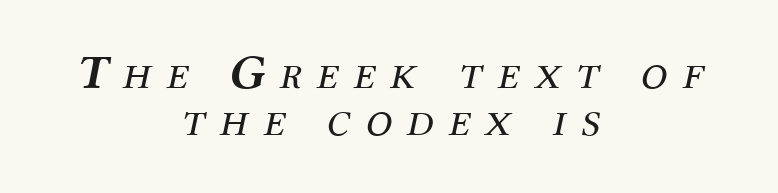
{"serif": "yes", "italic": "yes", "lean": "right", "slant_degrees": 12, "bold": "no", "weight": "regular", "width": "normal", "stroke_contrast": "medium", "x_height": "medium", "monospaced": "no", "underline": "no", "align": "center", "line_spacing": "tight", "line_spacing_ratio": 0.98, "letter_spacing": "wide", "letter_spacing_em": 0.31, "glyph_px": 48}
